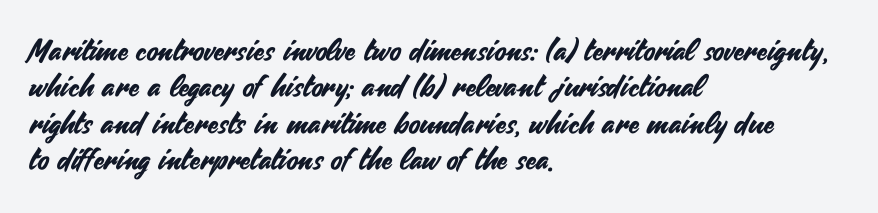
The image shows 30 px sans-serif type; set left-aligned, line spacing 1.21x, normal letter spacing, not underlined; medium stroke contrast and a small x-height.
